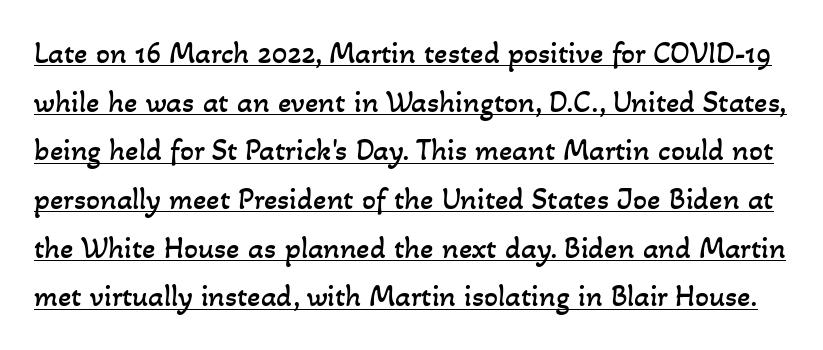
Q: Is the text bold? A: No.
Q: Is the text underlined? A: Yes.
Q: Is the spacing between letters normal or unusually wide? A: Normal.
Q: Is the spacing between lines tight, normal or loose? A: Normal.
Q: Width (condensed, normal, or wide)? A: Normal.
Q: Stroke contrast? A: Low.
Q: x-height? A: Small.
Q: Monospaced? A: No.
